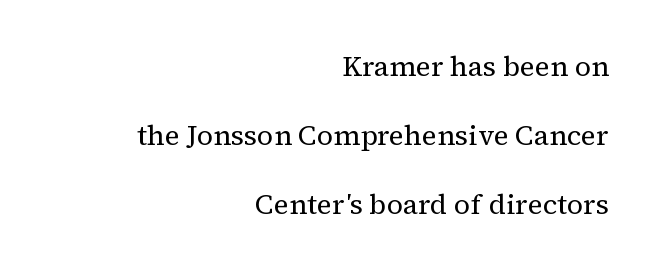
The image shows 28 px regular-weight serif type, upright; set right-aligned, loose line spacing (2.47x), normal letter spacing, not underlined; medium stroke contrast and a medium x-height.
